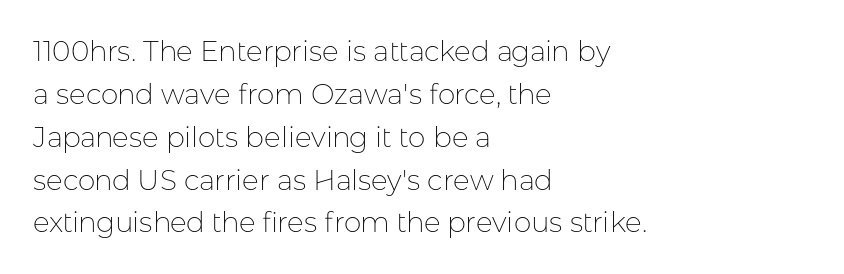
Between one letter and the next there's only the usual sliver of space. Typographically, this falls in the sans-serif category. If you drew a line through each stem, it would be perfectly vertical. The letters advance in unequal steps, a hallmark of proportional type.
